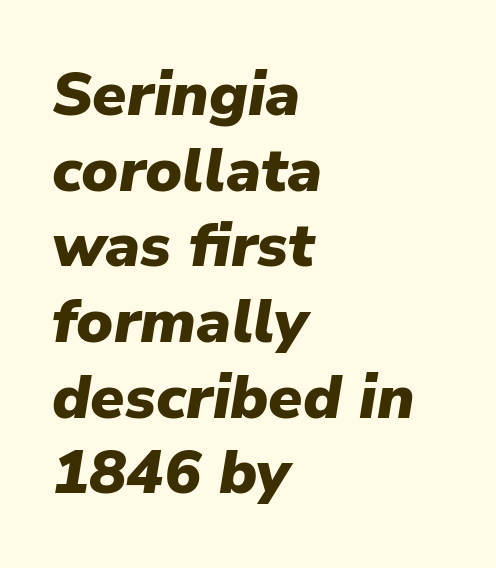
The image shows 62 px heavy type, italic (leaning right); set left-aligned, line spacing 1.22x, normal letter spacing, not underlined; low stroke contrast and a medium x-height.
